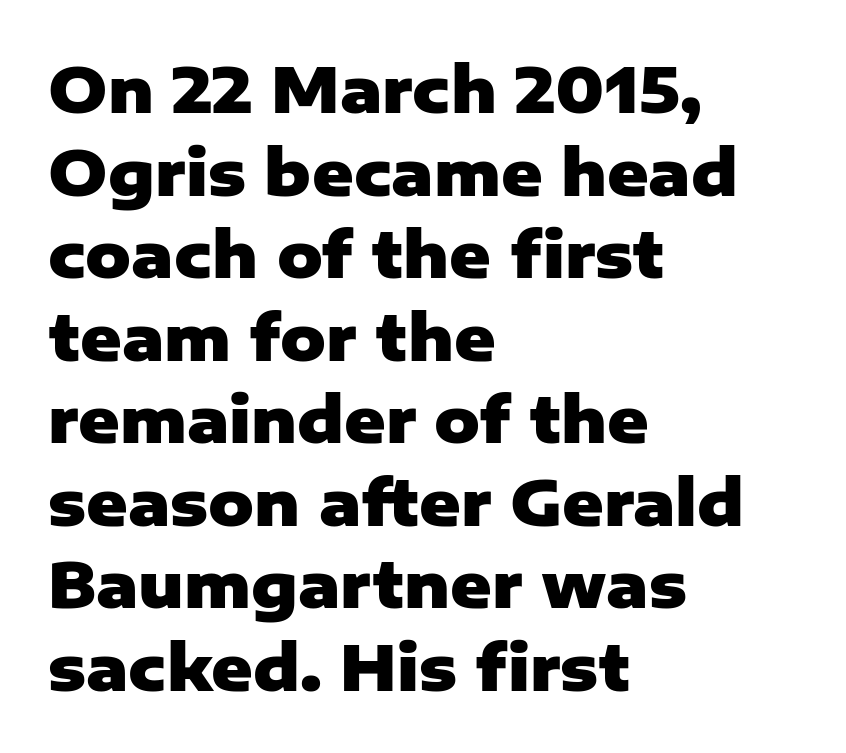
Q: Is the text bold? A: Yes.
Q: Is the text italic (slanted)? A: No, it is upright.
Q: Is the typeface a serif or a sans-serif typeface? A: Sans-serif.
Q: Is the text underlined? A: No.
Q: How is the paragraph aligned? A: Left-aligned.
Q: Is the spacing between letters normal or unusually wide? A: Normal.
Q: Is the spacing between lines tight, normal or loose? A: Normal.
Q: Width (condensed, normal, or wide)? A: Normal.
Q: Stroke contrast? A: Low.
Q: x-height? A: Medium.
Q: Monospaced? A: No.
